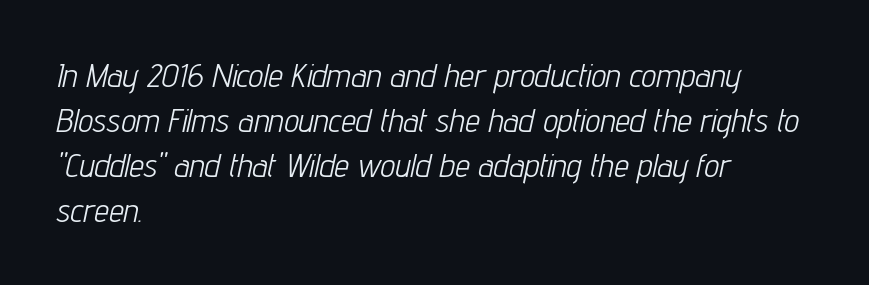
Q: Is the text bold? A: No.
Q: Is the text italic (slanted)? A: Yes, it leans right by about 12 degrees.
Q: Is the text underlined? A: No.
Q: How is the paragraph aligned? A: Left-aligned.
Q: Is the spacing between letters normal or unusually wide? A: Normal.
Q: Is the spacing between lines tight, normal or loose? A: Normal.
Q: Width (condensed, normal, or wide)? A: Condensed.
Q: Stroke contrast? A: Low.
Q: x-height? A: Medium.
Q: Monospaced? A: No.
